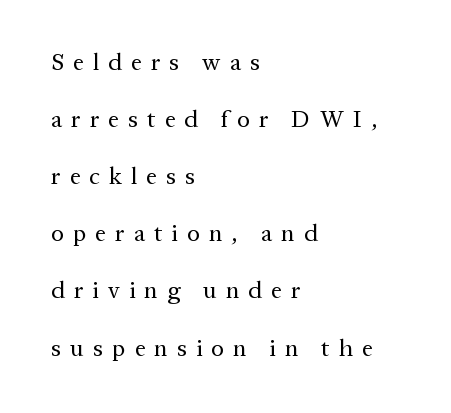
Q: Is the text bold? A: No.
Q: Is the text italic (slanted)? A: No, it is upright.
Q: Is the text underlined? A: No.
Q: How is the paragraph aligned? A: Left-aligned.
Q: Is the spacing between letters normal or unusually wide? A: Unusually wide.
Q: Is the spacing between lines tight, normal or loose? A: Loose.
